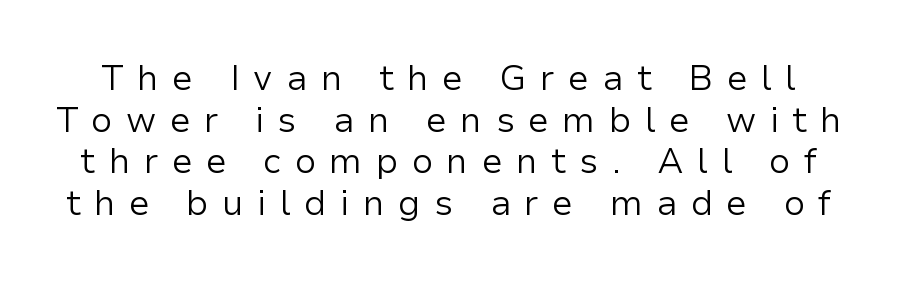
{"serif": "no", "italic": "no", "bold": "no", "weight": "regular", "width": "normal", "stroke_contrast": "low", "x_height": "medium", "monospaced": "no", "underline": "no", "line_spacing_ratio": 1.19, "letter_spacing": "wide", "letter_spacing_em": 0.38, "glyph_px": 35}
